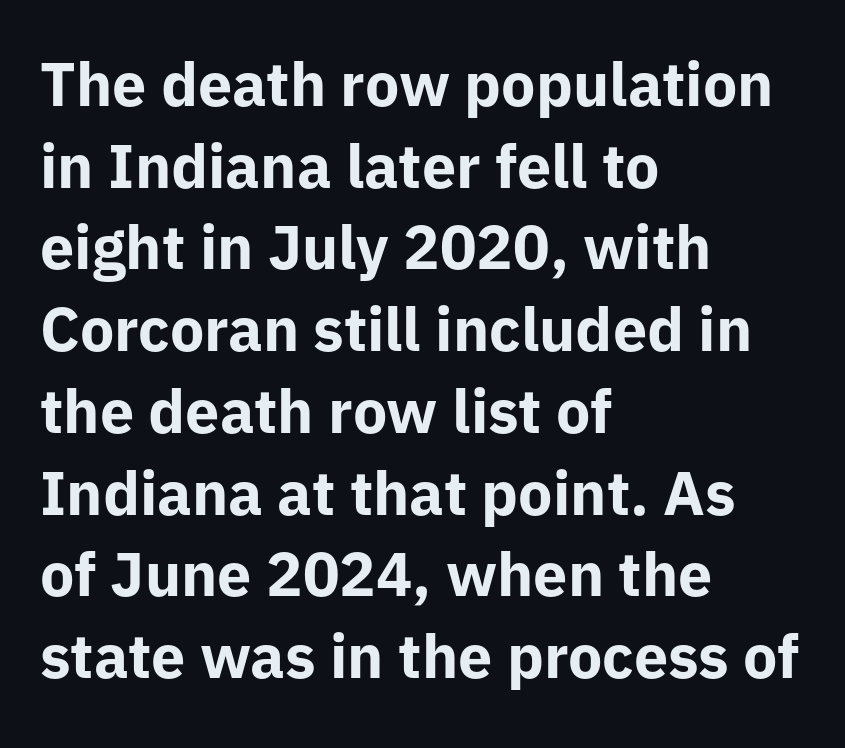
The image shows 61 px bold sans-serif type, upright; set left-aligned, normal line spacing (1.34x), normal letter spacing, not underlined; low stroke contrast and a medium x-height.
